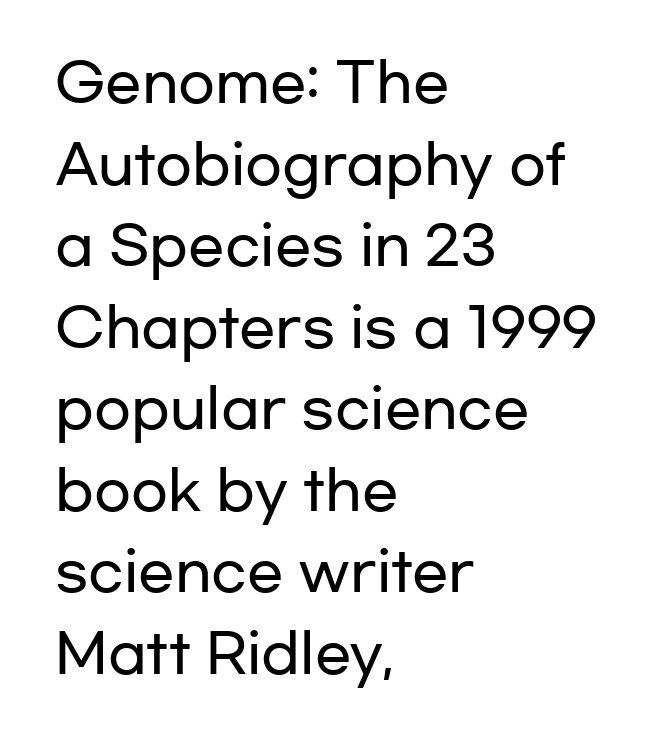
Where is the straight margin? On the left. Varying glyph widths throughout — classic text-font behaviour. Characters remain perfectly vertical along every line. Typographically, this falls in the sans-serif category. Each word holds together tightly as a unit, with standard inter-letter gaps. Letters rest on an invisible, unmarked baseline.
